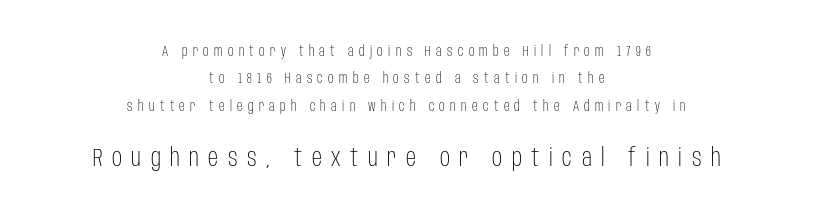
{"italic": "no", "bold": "no", "underline": "no", "align": "center", "line_spacing": "loose", "line_spacing_ratio": 1.96, "letter_spacing": "wide", "letter_spacing_em": 0.38, "larger_block": "second", "size_ratio": 1.79, "glyph_px": 25}
